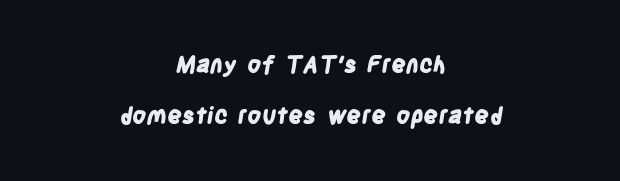
Q: Is the text bold? A: Yes.
Q: Is the text underlined? A: No.
Q: How is the paragraph aligned? A: Centered.
Q: Is the spacing between letters normal or unusually wide? A: Normal.
Q: Is the spacing between lines tight, normal or loose? A: Loose.
